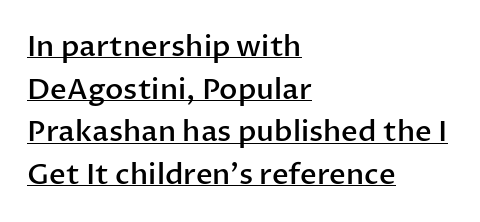
What kind of face is this? One without serifs — a sans. Summary of vertical rhythm: regular, with standard interline spacing. The rendering uses a semibold face; strokes are thickened but not to full bold. Character widths vary here, with narrow letters taking less room than wide ones. Every character sits straight up, as roman type does. Spacing between characters is what you'd get straight out of the box.
